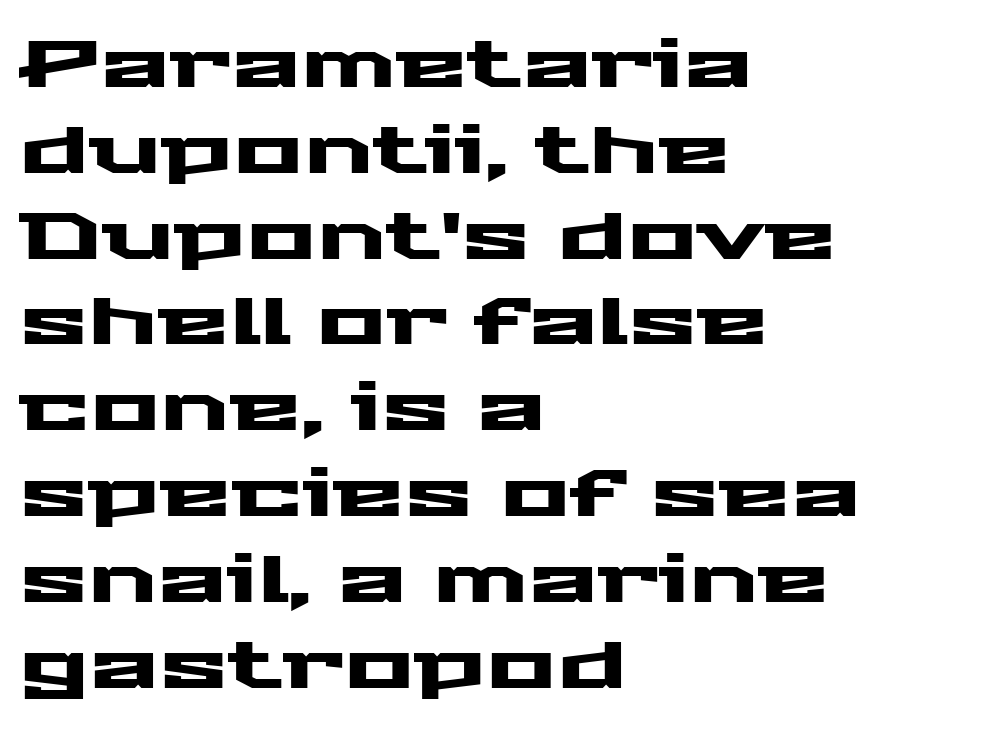
Spacing verdict: proportional, widths tailored to each character. Lines of text with bare space underneath. The rendering keeps characters at their native spacing. The lines are quadded left. Notice how descenders clear the ascenders below comfortably — that's standard leading. Look at the bottom of the vertical strokes: they stop flat, with no serifs.
